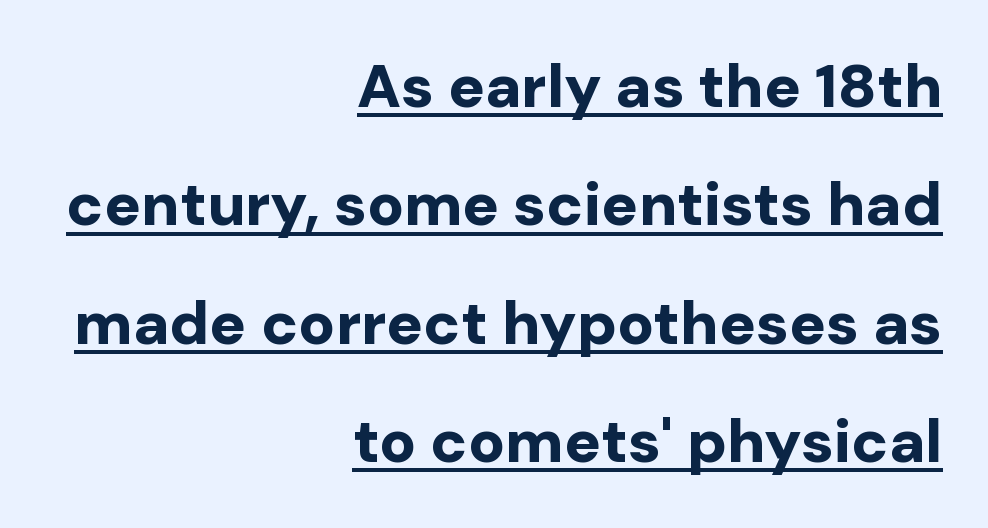
Q: Is the text bold? A: Yes.
Q: Is the text italic (slanted)? A: No, it is upright.
Q: Is the typeface a serif or a sans-serif typeface? A: Sans-serif.
Q: Is the text underlined? A: Yes.
Q: How is the paragraph aligned? A: Right-aligned.
Q: Is the spacing between letters normal or unusually wide? A: Normal.
Q: Is the spacing between lines tight, normal or loose? A: Loose.
Q: Width (condensed, normal, or wide)? A: Normal.
Q: Stroke contrast? A: Low.
Q: x-height? A: Medium.
Q: Monospaced? A: No.
